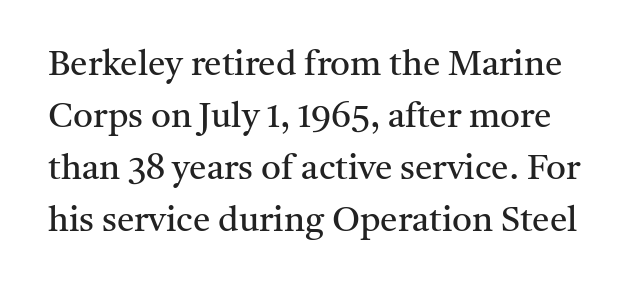
The image shows 35 px regular-weight serif type, upright; set normal line spacing (1.49x), normal letter spacing, not underlined; medium stroke contrast and a medium x-height.
